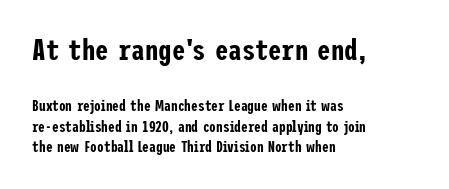
The image shows 30 px condensed sans-serif type, upright; set left-aligned, normal line spacing (1.37x), normal letter spacing, not underlined; the first (top) block is 2.0x larger; low stroke contrast and a medium x-height.
